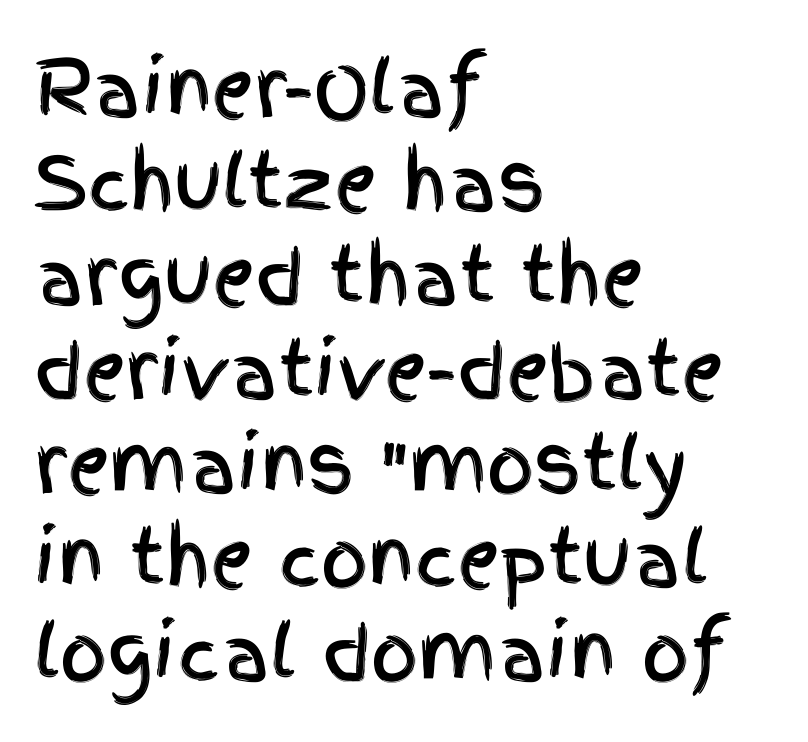
{"serif": "no", "italic": "no", "width": "condensed", "x_height": "large", "monospaced": "no", "underline": "no", "align": "left", "line_spacing": "normal", "line_spacing_ratio": 1.27, "letter_spacing": "normal", "letter_spacing_em": 0.0, "glyph_px": 74}
